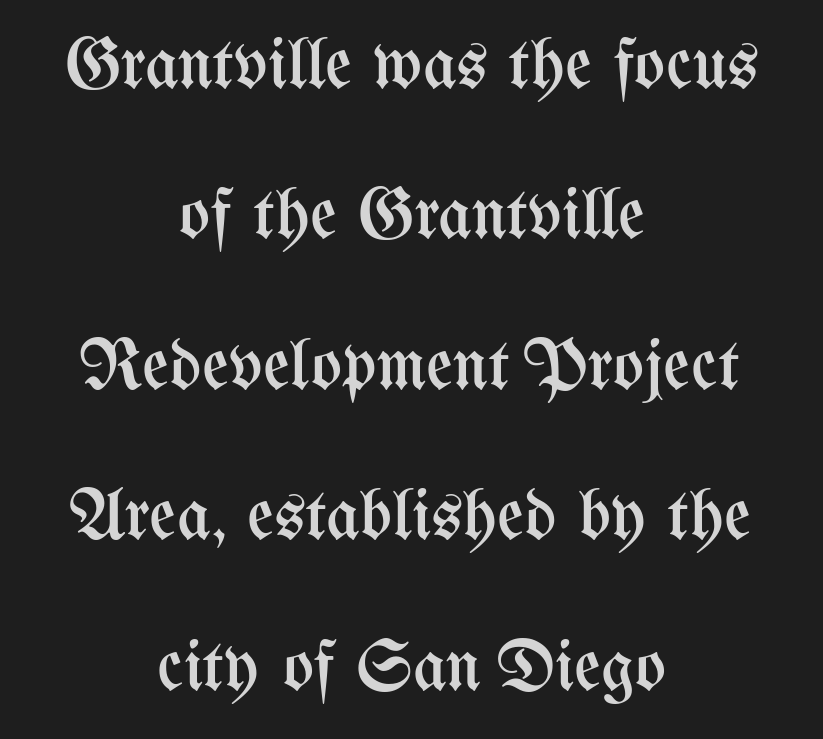
The line texture is even and compact thanks to regular tracking. Is the type heavy? It reads as light-to-regular instead. These lines are rendered in a variable-pitch font. Rendered with straight, roman letterforms. Each row of text sits above clean, open space. One glance says open: line gaps are wider than usual.
